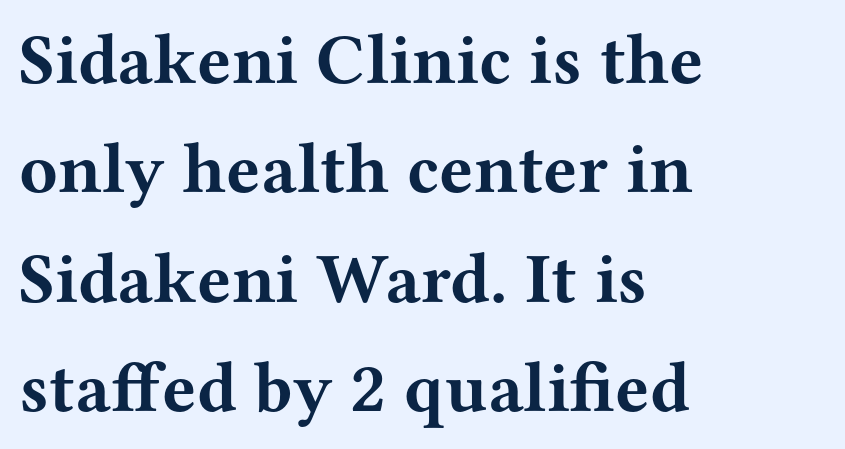
{"serif": "yes", "italic": "no", "bold": "yes", "weight": "bold", "width": "wide", "stroke_contrast": "medium", "x_height": "medium", "monospaced": "no", "underline": "no", "align": "left", "line_spacing": "normal", "line_spacing_ratio": 1.54, "letter_spacing": "normal", "letter_spacing_em": 0.0, "glyph_px": 71}
